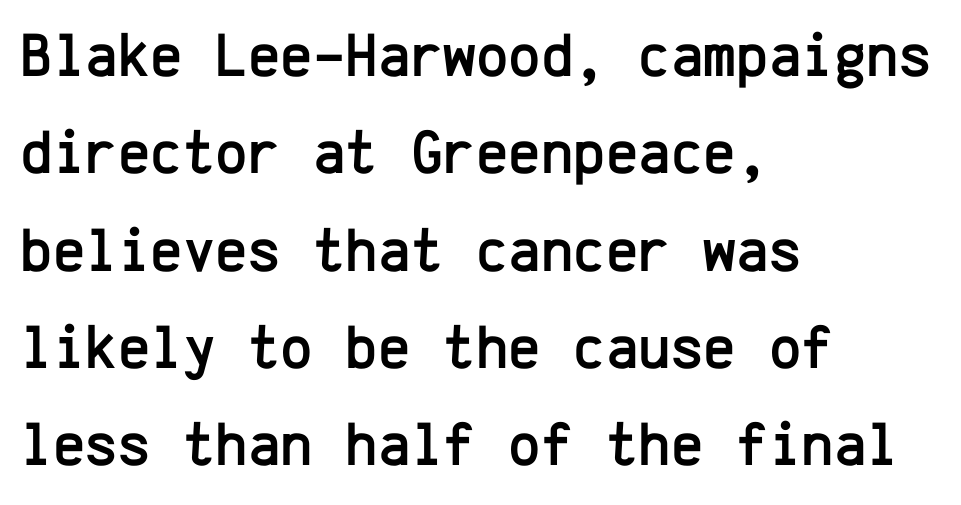
{"serif": "no", "italic": "no", "width": "normal", "stroke_contrast": "low", "x_height": "medium", "monospaced": "yes", "underline": "no", "align": "left", "line_spacing": "normal", "line_spacing_ratio": 1.57, "letter_spacing": "normal", "letter_spacing_em": 0.0, "glyph_px": 62}
